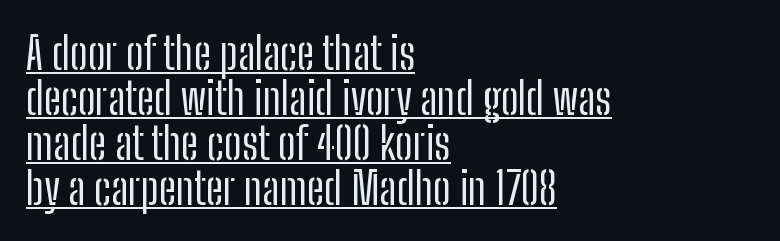
Beneath each row of characters lies a ruled line. Heft: none added — not bold. Notice how descenders almost collide with the ascenders below — that's tight leading. Students, note that the glyphs here touch the page at normal intervals. This sample uses a sans-serif face.
